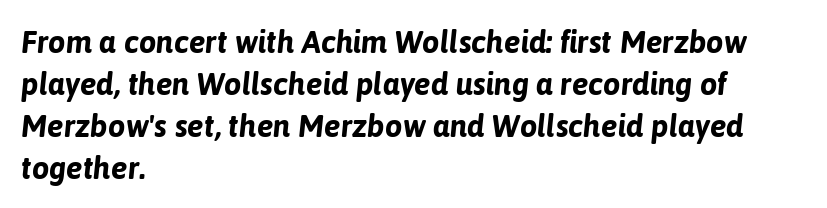
The image shows 31 px bold type, italic (leaning right); set left-aligned, normal line spacing (1.35x), normal letter spacing, not underlined; low stroke contrast and a medium x-height.
